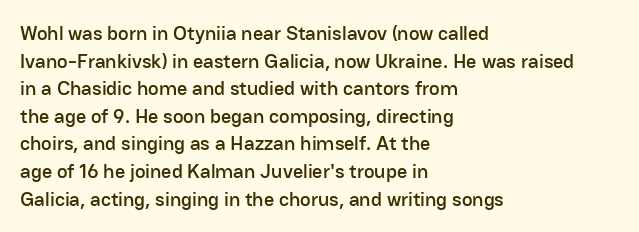
The image shows 20 px text type, upright; set left-aligned, normal line spacing (1.38x), normal letter spacing, not underlined.
